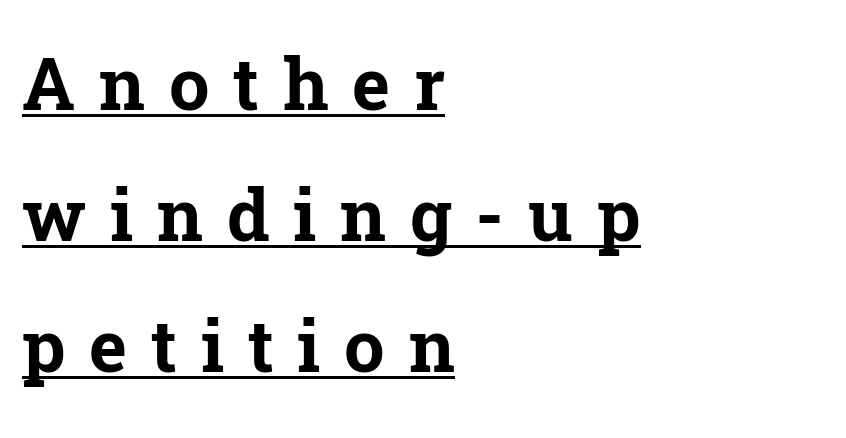
Q: Is the text bold? A: Yes.
Q: Is the text italic (slanted)? A: No, it is upright.
Q: Is the typeface a serif or a sans-serif typeface? A: Serif.
Q: Is the text underlined? A: Yes.
Q: How is the paragraph aligned? A: Left-aligned.
Q: Is the spacing between letters normal or unusually wide? A: Unusually wide.
Q: Width (condensed, normal, or wide)? A: Normal.
Q: Stroke contrast? A: Low.
Q: x-height? A: Medium.
Q: Monospaced? A: No.
